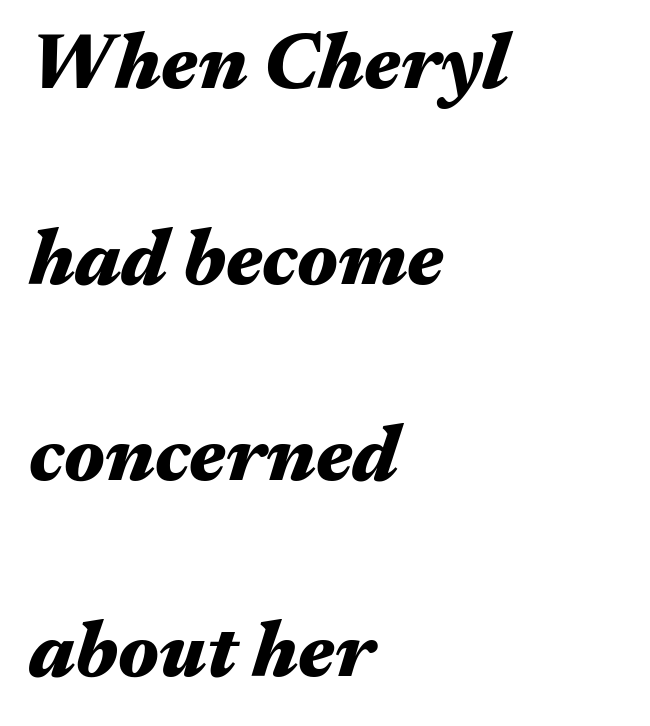
{"italic": "yes", "lean": "right", "slant_degrees": 17, "bold": "yes", "weight": "heavy", "width": "wide", "stroke_contrast": "medium", "x_height": "medium", "monospaced": "no", "underline": "no", "align": "left", "line_spacing": "loose", "line_spacing_ratio": 2.48, "letter_spacing": "normal", "letter_spacing_em": 0.0, "glyph_px": 79}
